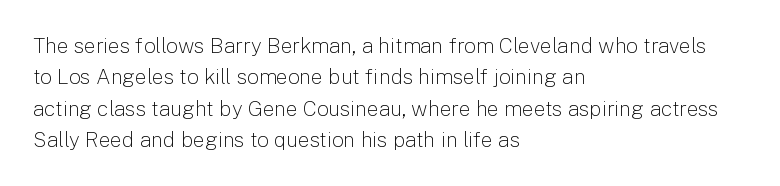
{"italic": "no", "bold": "no", "underline": "no", "align": "left", "line_spacing": "normal", "line_spacing_ratio": 1.5, "letter_spacing": "normal", "letter_spacing_em": 0.0, "glyph_px": 21}
